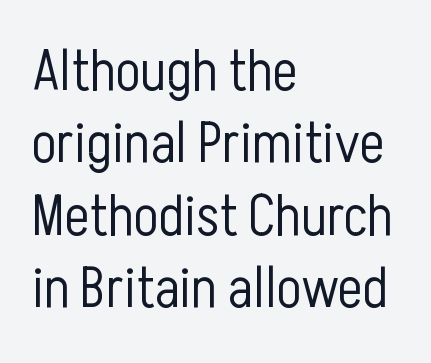
The image shows 58 px light, condensed sans-serif type, upright; set left-aligned, normal line spacing (1.25x), normal letter spacing, not underlined; low stroke contrast and a medium x-height.
